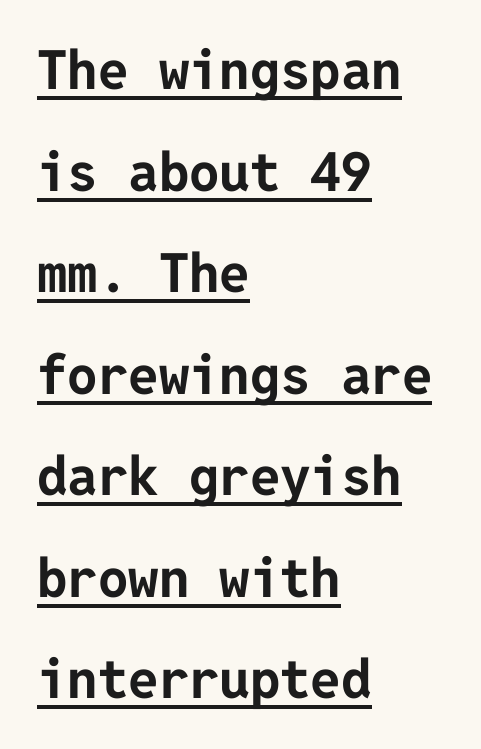
{"serif": "no", "italic": "no", "bold": "yes", "weight": "bold", "width": "normal", "stroke_contrast": "low", "x_height": "medium", "underline": "yes", "align": "left", "line_spacing_ratio": 1.88, "letter_spacing": "normal", "letter_spacing_em": 0.0, "glyph_px": 54}
